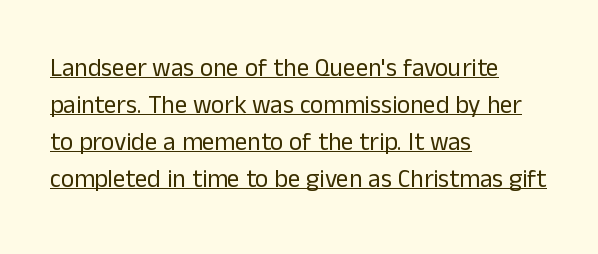
The passage shown is underscored from start to finish. Does the leading feel generous? No, just average. Tracking here is standard; glyphs follow each other at the usual distance. Does the copy run flush right? No — it runs flush left. Italic? Not at all — the glyphs are vertical. Nothing heavy about these letters — not bold at all.
